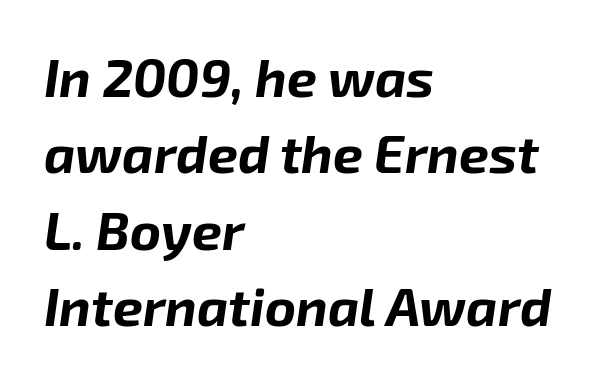
{"italic": "yes", "lean": "right", "slant_degrees": 8, "bold": "yes", "weight": "bold", "width": "normal", "stroke_contrast": "low", "x_height": "medium", "monospaced": "no", "underline": "no", "align": "left", "line_spacing": "normal", "line_spacing_ratio": 1.44, "letter_spacing": "normal", "letter_spacing_em": 0.0, "glyph_px": 53}
